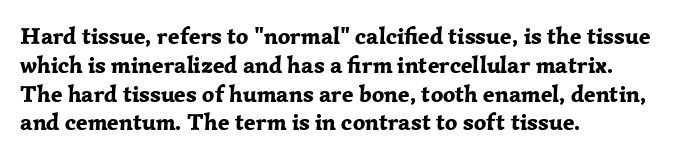
{"italic": "no", "bold": "yes", "underline": "no", "align": "left", "line_spacing_ratio": 1.2, "letter_spacing": "normal", "letter_spacing_em": 0.0, "glyph_px": 24}
